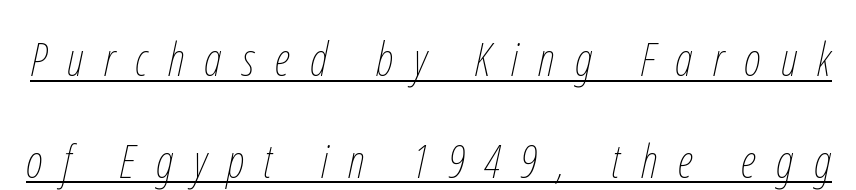
How are the letters spaced? Widely, with obvious added tracking. The rendering applies a slant to the glyphs. Is the type heavy? It reads as light-to-regular instead. A typographer would call this underscored text. Character widths vary here, with narrow letters taking less room than wide ones.
